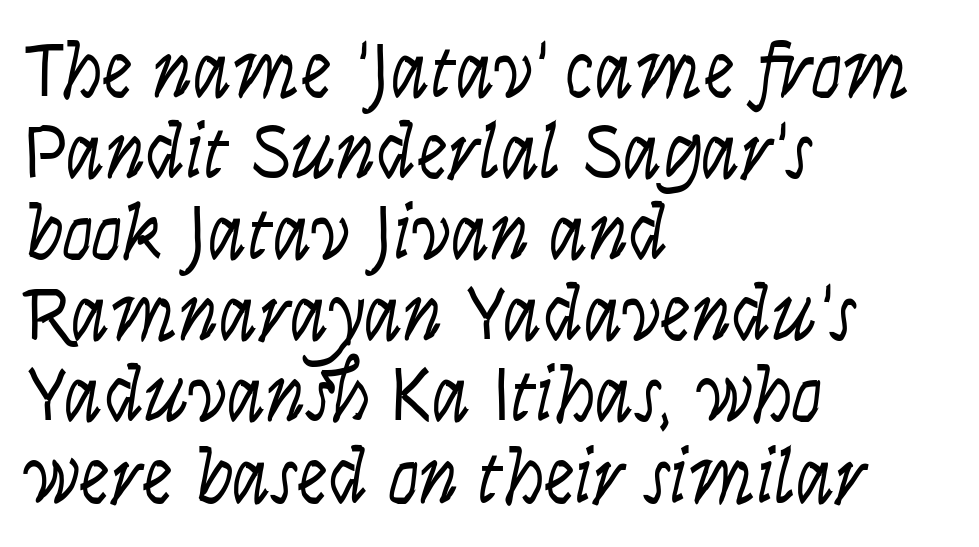
The image shows 78 px light, condensed sans-serif type; set left-aligned, tight line spacing (1.04x), normal letter spacing, not underlined; low stroke contrast and a large x-height.
